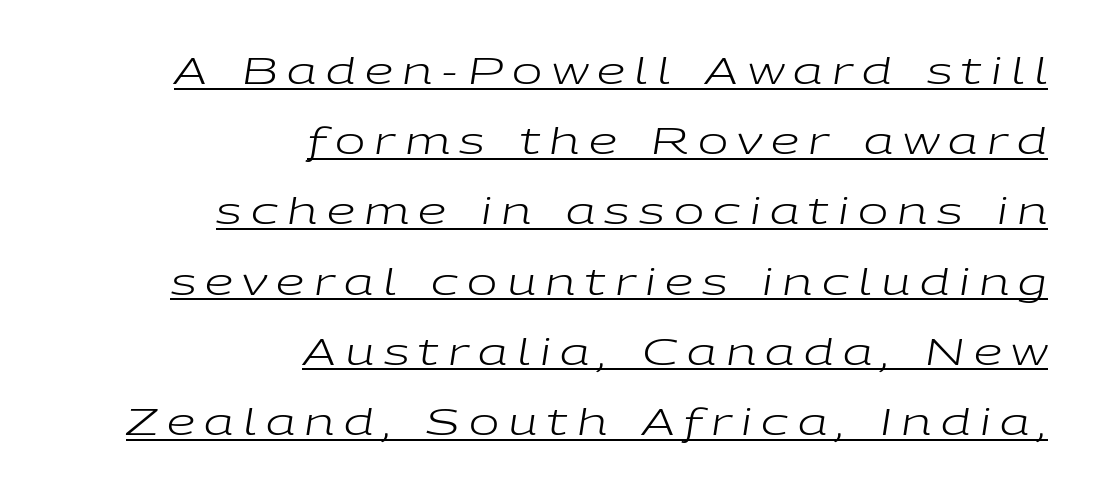
{"italic": "yes", "lean": "right", "slant_degrees": 9, "bold": "no", "weight": "regular", "width": "wide", "stroke_contrast": "low", "x_height": "medium", "monospaced": "no", "underline": "yes", "align": "right", "line_spacing": "loose", "line_spacing_ratio": 1.95, "letter_spacing": "wide", "letter_spacing_em": 0.26, "glyph_px": 36}
